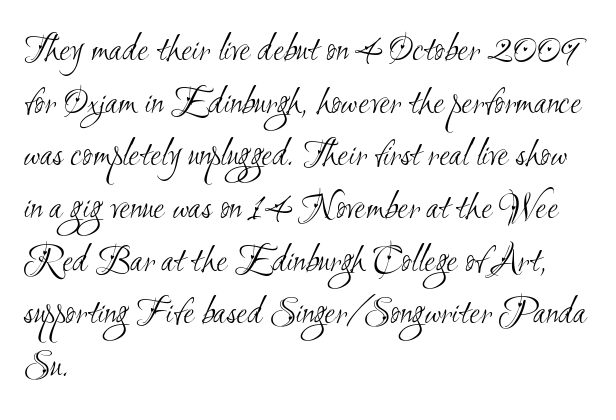
{"serif": "no", "bold": "no", "weight": "light", "width": "condensed", "stroke_contrast": "medium", "x_height": "small", "monospaced": "no", "underline": "no", "align": "left", "line_spacing": "normal", "line_spacing_ratio": 1.35, "letter_spacing": "normal", "letter_spacing_em": 0.0, "glyph_px": 39}
